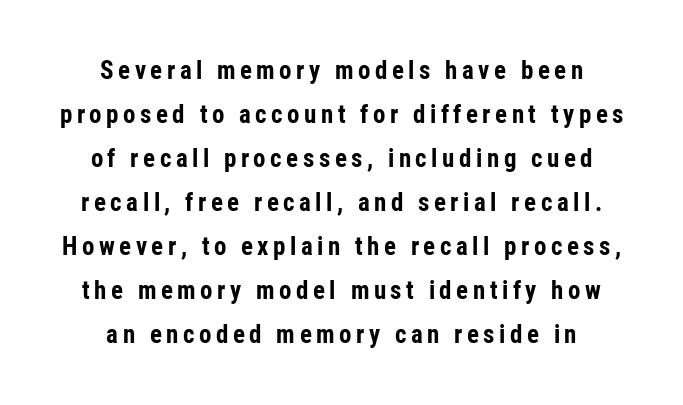
The image shows 25 px bold type, upright; set centered, line spacing 1.76x, not underlined.
